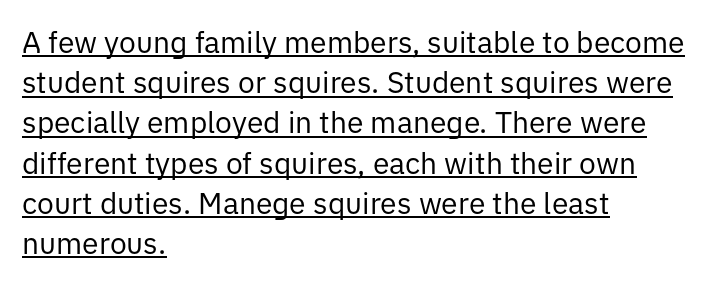
The letters sit at their default tracking, neither squeezed nor spread. The strokes are not fattened; the text isn't bold. Character widths vary here, with narrow letters taking less room than wide ones. What kind of face is this? One without serifs — a sans. Underlining? Definitely there. Regarding leading, the lines here are spaced in the standard way.
